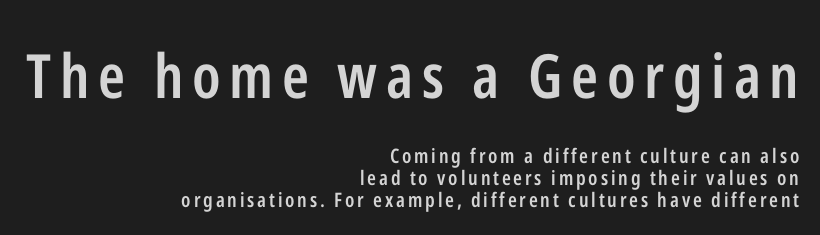
The type family on display is of the sans-serif kind. A roman cut, with each character standing at attention. Bigger letters appear in the top chunk; the bottom chunk is reduced. Is this a fixed-width face? No — the glyphs have proportional, varying widths. Horizontal alignment here is rightward, an uncommon choice for prose. Tightly led — the rows are bunched.
